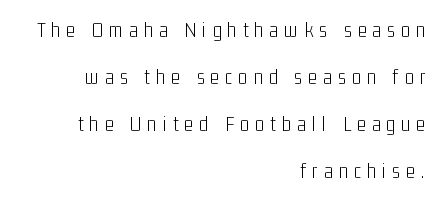
{"italic": "no", "bold": "no", "underline": "no", "align": "right", "line_spacing": "loose", "line_spacing_ratio": 2.24, "letter_spacing": "wide", "letter_spacing_em": 0.3, "glyph_px": 21}
